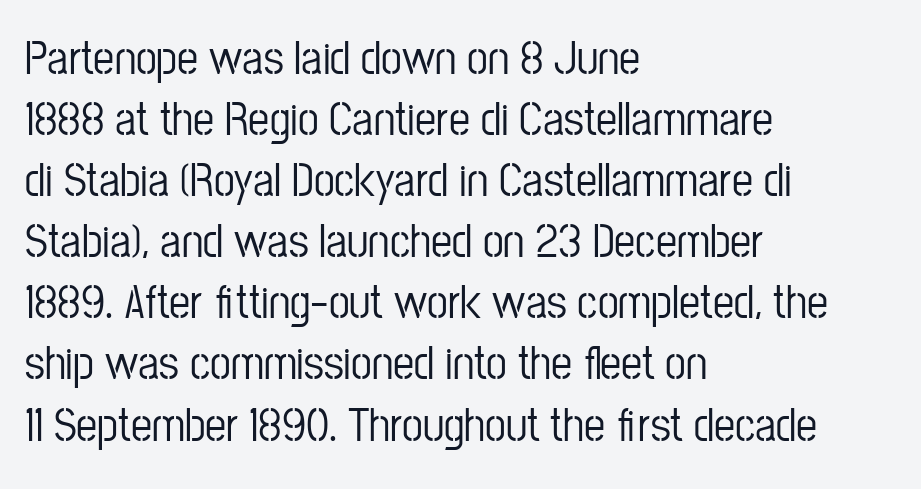
Q: Is the text italic (slanted)? A: No, it is upright.
Q: Is the typeface a serif or a sans-serif typeface? A: Sans-serif.
Q: Is the text underlined? A: No.
Q: How is the paragraph aligned? A: Left-aligned.
Q: Is the spacing between letters normal or unusually wide? A: Normal.
Q: Is the spacing between lines tight, normal or loose? A: Normal.
Q: Width (condensed, normal, or wide)? A: Condensed.
Q: Stroke contrast? A: Low.
Q: x-height? A: Medium.
Q: Monospaced? A: No.
